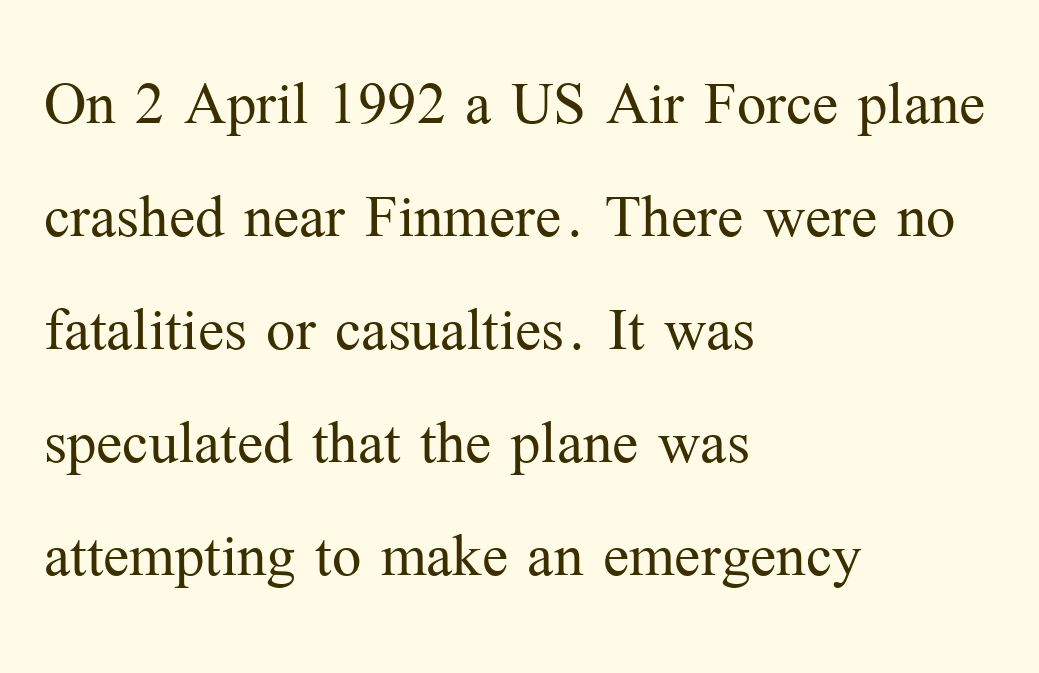
The image shows 78 px light serif type, upright; set left-aligned, normal line spacing (1.45x), normal letter spacing, not underlined; medium stroke contrast and a medium x-height.
